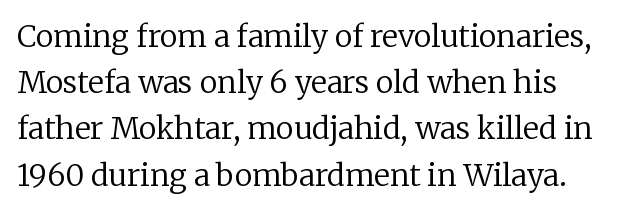
The baseline area is clear. Do the letters lean? They stand straight. Standard letterfit; no display-style spreading of the glyphs. The line-height multiplier appears to be the usual default. The passage shown is typeset with a serif family.
